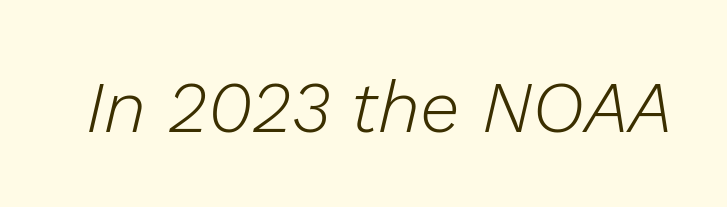
Q: Is the text bold? A: No.
Q: Is the text italic (slanted)? A: Yes, it leans right by about 13 degrees.
Q: Is the text underlined? A: No.
Q: Is the spacing between letters normal or unusually wide? A: Normal.
Q: Width (condensed, normal, or wide)? A: Normal.
Q: Stroke contrast? A: Low.
Q: x-height? A: Medium.
Q: Monospaced? A: No.
